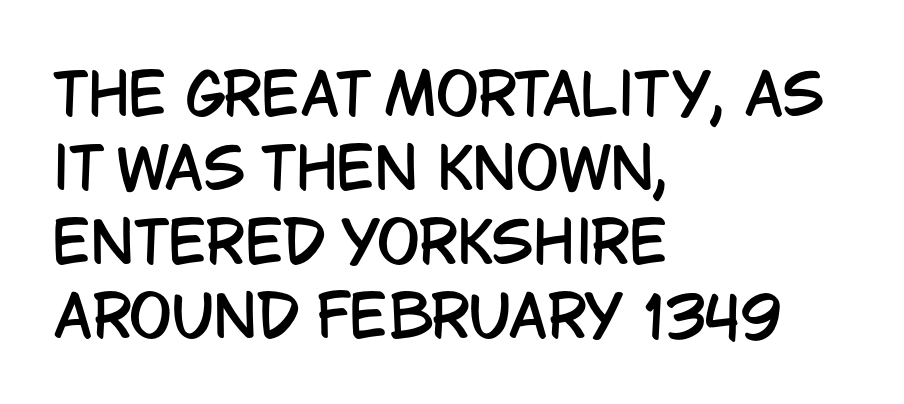
The image shows 57 px condensed sans-serif type, upright; set left-aligned, normal line spacing (1.3x), normal letter spacing, not underlined; low stroke contrast and a large x-height.
